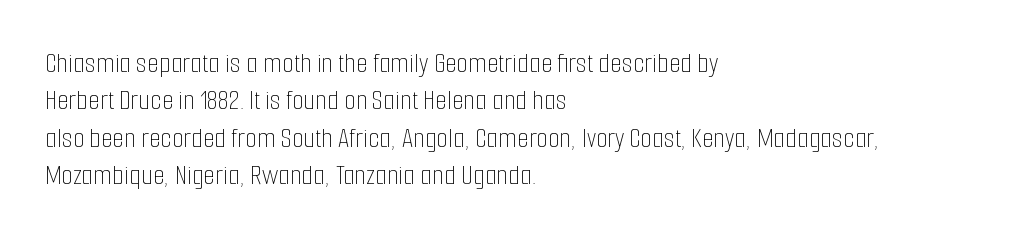
The block of text has a typical density, with ordinary space between rows. You could not count columns in this text — the font is proportionally spaced. Look at the tracking — it's just the regular setting, nothing added. The strokes are not fattened; the text isn't bold.
